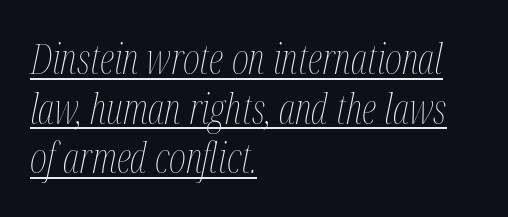
The face used here is rendered with its standard letterfit. The paragraph shown leans on its left margin. The font sits on the lighter half of the weight spectrum, regular included. You could not count columns in this text — the font is proportionally spaced. Rendered with sloped, italic letterforms. Has an underline been added? It has.
